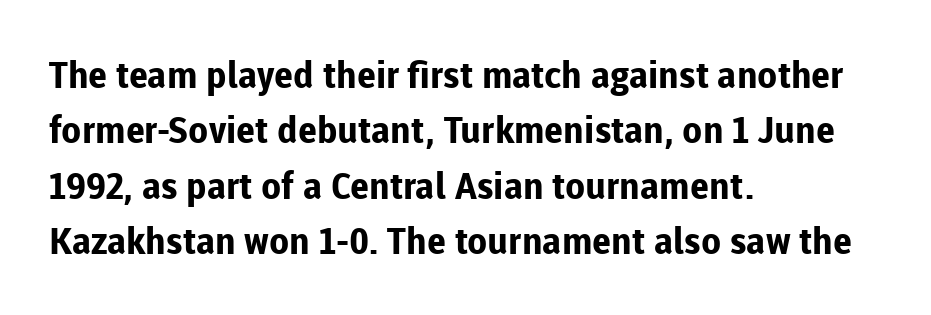
The image shows 37 px bold sans-serif type, upright; set left-aligned, normal line spacing (1.5x), normal letter spacing, not underlined; low stroke contrast and a medium x-height.
